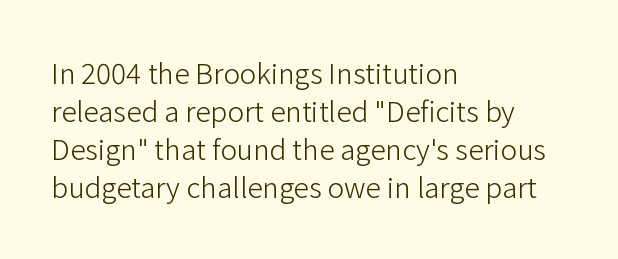
The image shows 28 px light sans-serif type, upright; set left-aligned, normal line spacing (1.36x), normal letter spacing, not underlined; low stroke contrast and a medium x-height.
